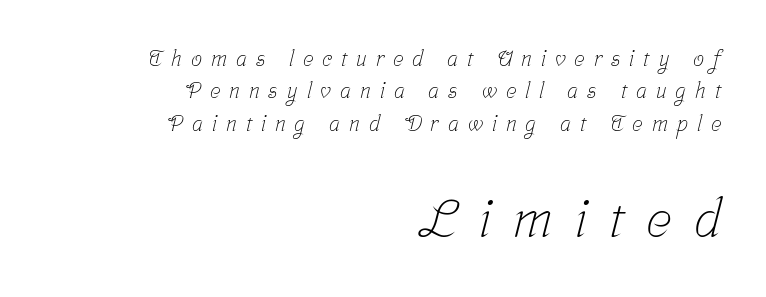
If you measured baseline to baseline, you'd find a middling distance. Check under the words: just untouched page. The later block is typeset at a bigger size than the earlier block. Spacing verdict: proportional, widths tailored to each character. This sample is right-justified, so line beginnings fall wherever the words allow.
